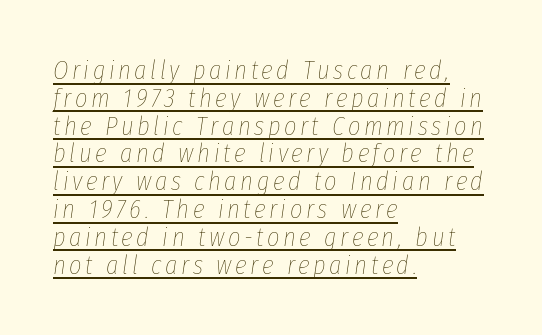
The image shows 27 px text type, italic (leaning right); set left-aligned, tight line spacing (1.03x), underlined.
